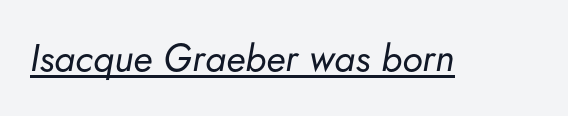
The string is rendered with underlining switched on. Inter-character spacing is left at the font's built-in metrics. Ink coverage per letter is moderate at most. In terms of posture, this sample is oblique. The passage shown is typed in a proportional face where columns would drift.
